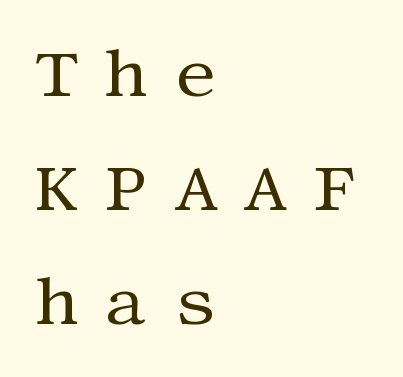
{"serif": "yes", "italic": "no", "bold": "no", "weight": "regular", "width": "normal", "stroke_contrast": "medium", "x_height": "large", "underline": "no", "align": "left", "line_spacing": "normal", "line_spacing_ratio": 1.68, "letter_spacing": "wide", "letter_spacing_em": 0.38, "glyph_px": 68}
